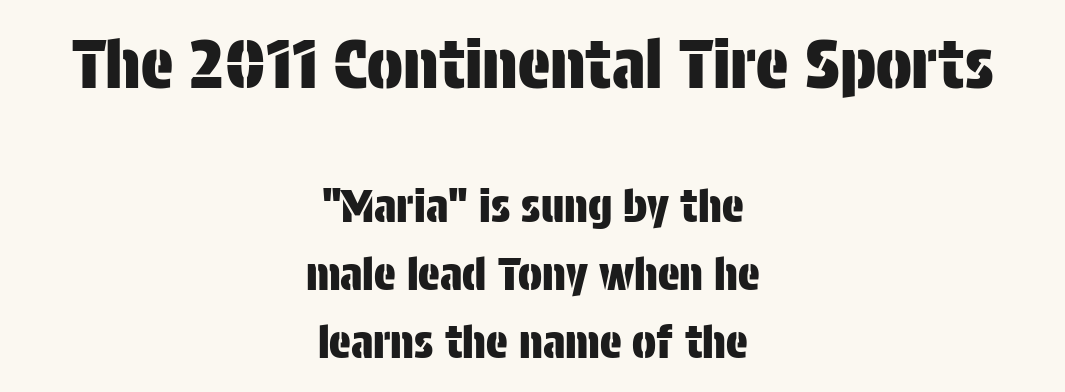
Q: Is the text italic (slanted)? A: No, it is upright.
Q: Is the typeface a serif or a sans-serif typeface? A: Sans-serif.
Q: Is the text underlined? A: No.
Q: How is the paragraph aligned? A: Centered.
Q: Is the spacing between letters normal or unusually wide? A: Normal.
Q: Is the spacing between lines tight, normal or loose? A: Normal.
Q: Which block of text is set in a larger size, the first (top) or the second (bottom)? A: The first (top) one.
Q: Width (condensed, normal, or wide)? A: Condensed.
Q: Stroke contrast? A: Low.
Q: x-height? A: Large.
Q: Monospaced? A: No.
